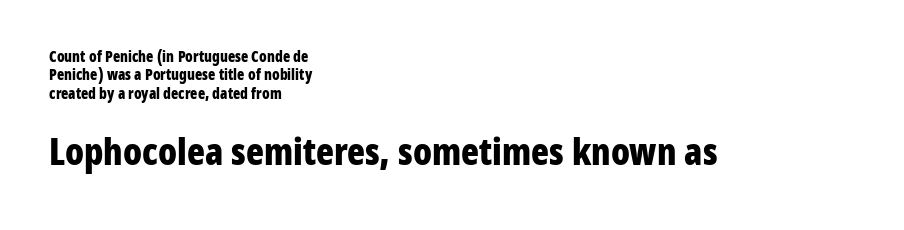
Q: Is the text bold? A: Yes.
Q: Is the text italic (slanted)? A: No, it is upright.
Q: Is the typeface a serif or a sans-serif typeface? A: Sans-serif.
Q: Is the text underlined? A: No.
Q: How is the paragraph aligned? A: Left-aligned.
Q: Is the spacing between letters normal or unusually wide? A: Normal.
Q: Which block of text is set in a larger size, the first (top) or the second (bottom)? A: The second (bottom) one.
Q: Width (condensed, normal, or wide)? A: Condensed.
Q: Stroke contrast? A: Low.
Q: x-height? A: Medium.
Q: Monospaced? A: No.
